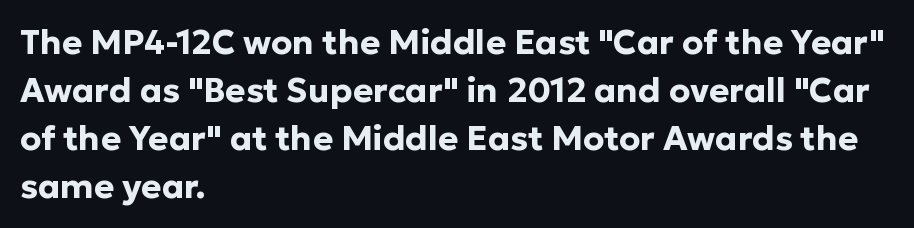
{"serif": "no", "italic": "no", "bold": "yes", "weight": "bold", "width": "normal", "stroke_contrast": "low", "x_height": "medium", "monospaced": "no", "underline": "no", "align": "left", "line_spacing": "normal", "line_spacing_ratio": 1.41, "letter_spacing": "normal", "letter_spacing_em": 0.0, "glyph_px": 34}
